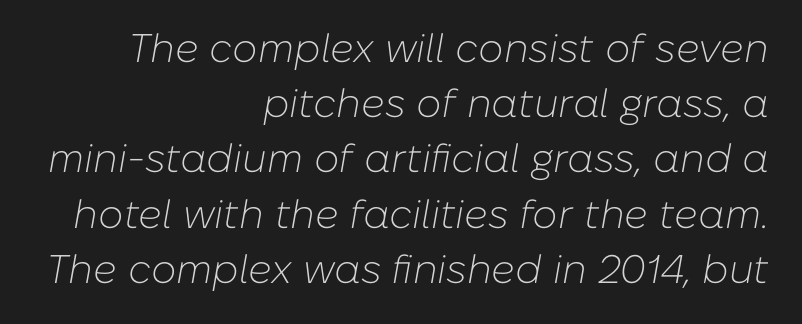
{"italic": "yes", "lean": "right", "slant_degrees": 10, "bold": "no", "weight": "light", "width": "normal", "stroke_contrast": "low", "x_height": "medium", "monospaced": "no", "underline": "no", "align": "right", "line_spacing": "normal", "line_spacing_ratio": 1.38, "letter_spacing": "normal", "letter_spacing_em": 0.0, "glyph_px": 40}
